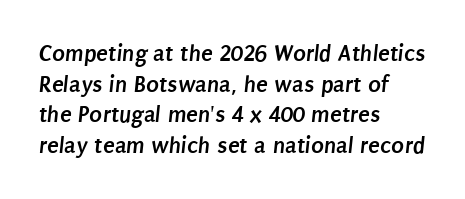
{"bold": "yes", "underline": "no", "align": "left", "line_spacing": "normal", "line_spacing_ratio": 1.28, "letter_spacing": "normal", "letter_spacing_em": 0.0, "glyph_px": 24}
